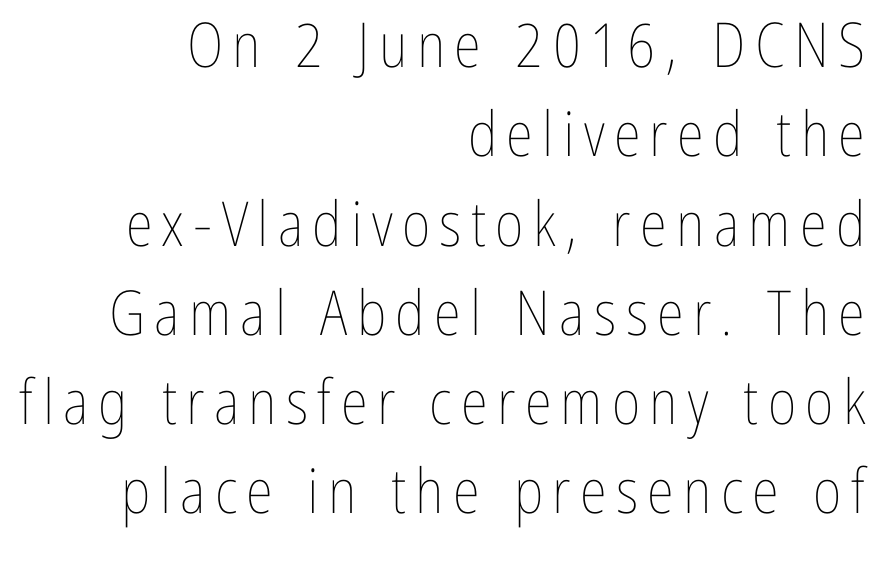
{"italic": "no", "bold": "no", "weight": "thin", "width": "condensed", "stroke_contrast": "low", "x_height": "medium", "monospaced": "no", "underline": "no", "align": "right", "line_spacing": "normal", "line_spacing_ratio": 1.44, "glyph_px": 62}
